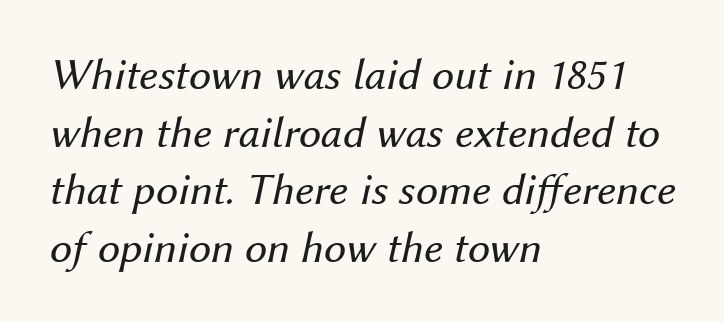
Stroke mass is kept to a normal reading level or below. The lines are quadded left. The letters are slanted; this is an italic face. Vertical spacing — default. The zone under the glyphs is completely vacant.
